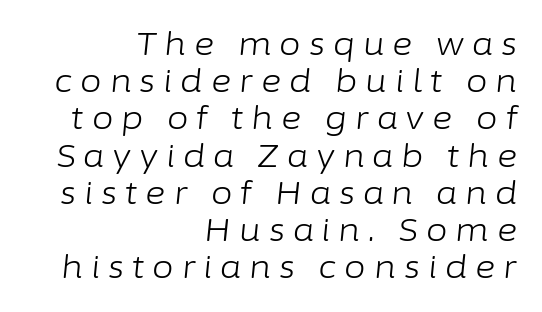
Q: Is the text bold? A: No.
Q: Is the text italic (slanted)? A: Yes, it leans right by about 6 degrees.
Q: Is the text underlined? A: No.
Q: How is the paragraph aligned? A: Right-aligned.
Q: Is the spacing between letters normal or unusually wide? A: Unusually wide.
Q: Width (condensed, normal, or wide)? A: Normal.
Q: Stroke contrast? A: Low.
Q: x-height? A: Medium.
Q: Monospaced? A: No.
